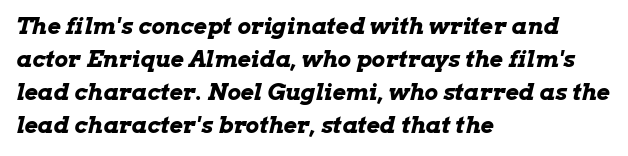
{"italic": "yes", "lean": "right", "slant_degrees": 13, "bold": "yes", "underline": "no", "align": "left", "line_spacing": "normal", "line_spacing_ratio": 1.44, "letter_spacing": "normal", "letter_spacing_em": 0.0, "glyph_px": 23}
